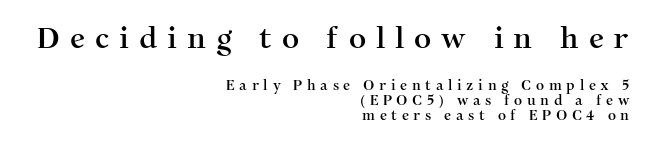
Whoever set this chose condensed vertical rhythm over breathing room. Bare-footed words on every line. All the whitespace from short lines collects on the left. Ascenders rise straight up at ninety degrees. Top chunk: large. Bottom chunk: small. A typesetter would call this heavily tracked-out type.
